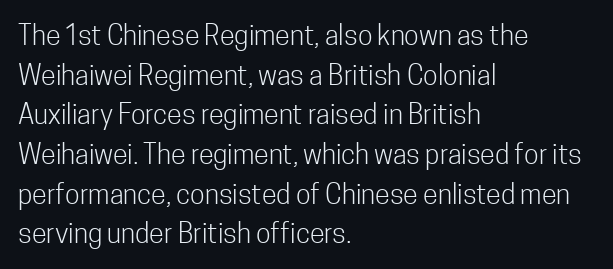
Q: Is the text bold? A: No.
Q: Is the text italic (slanted)? A: No, it is upright.
Q: Is the text underlined? A: No.
Q: How is the paragraph aligned? A: Left-aligned.
Q: Is the spacing between letters normal or unusually wide? A: Normal.
Q: Is the spacing between lines tight, normal or loose? A: Normal.
